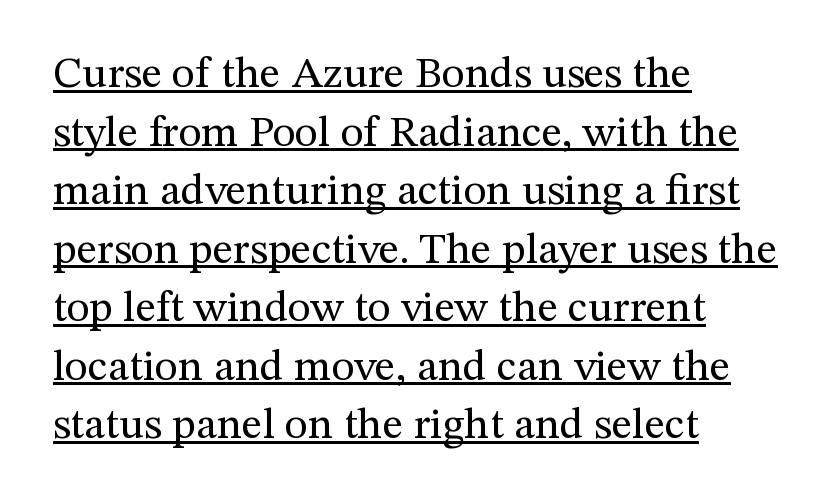
The image shows 44 px regular-weight serif type, upright; set left-aligned, normal line spacing (1.33x), normal letter spacing, underlined; medium stroke contrast and a medium x-height.
